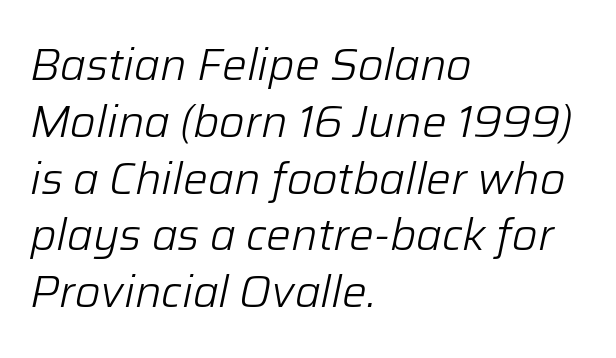
{"italic": "yes", "lean": "right", "slant_degrees": 12, "bold": "no", "weight": "light", "width": "normal", "stroke_contrast": "low", "x_height": "medium", "monospaced": "no", "underline": "no", "align": "left", "line_spacing": "normal", "line_spacing_ratio": 1.29, "letter_spacing": "normal", "letter_spacing_em": 0.0, "glyph_px": 44}
